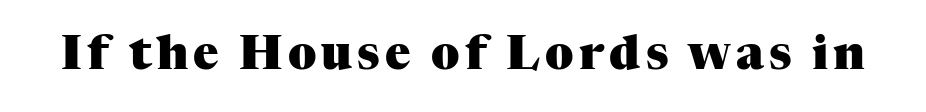
Thick stems and heavy bowls — unmistakably bold. Anything drawn beneath the words? Only blank space. Ordinary non-slanted type is in use. In terms of letterform style, serifs are clearly present. Do the characters align in a grid? No, the font is proportional.
